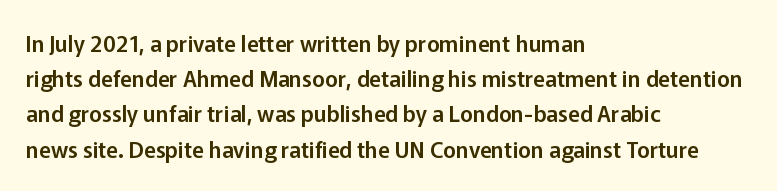
The image shows 22 px text type, upright; set left-aligned, normal line spacing (1.6x), normal letter spacing, not underlined.
